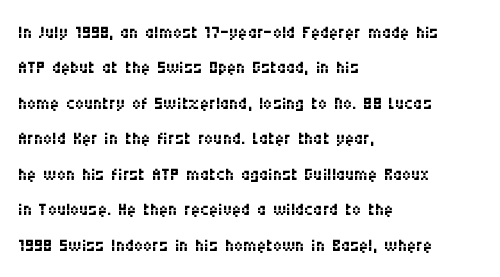
The image shows 25 px text type, upright; set left-aligned, normal line spacing (1.42x), normal letter spacing, not underlined.
